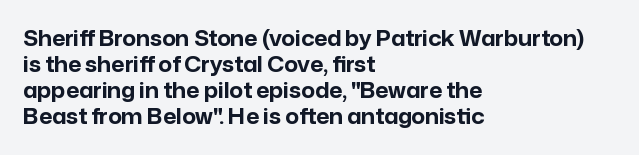
The image shows 21 px bold type, upright; set left-aligned, line spacing 1.24x, normal letter spacing, not underlined.
